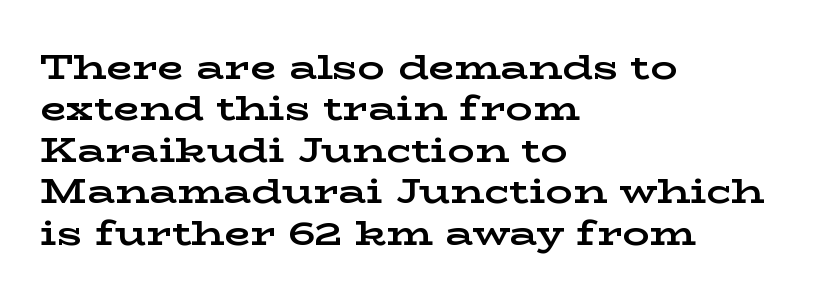
Q: Is the text bold? A: Yes.
Q: Is the text italic (slanted)? A: No, it is upright.
Q: Is the typeface a serif or a sans-serif typeface? A: Serif.
Q: Is the text underlined? A: No.
Q: How is the paragraph aligned? A: Left-aligned.
Q: Is the spacing between letters normal or unusually wide? A: Normal.
Q: Width (condensed, normal, or wide)? A: Wide.
Q: Stroke contrast? A: Low.
Q: x-height? A: Medium.
Q: Monospaced? A: No.
